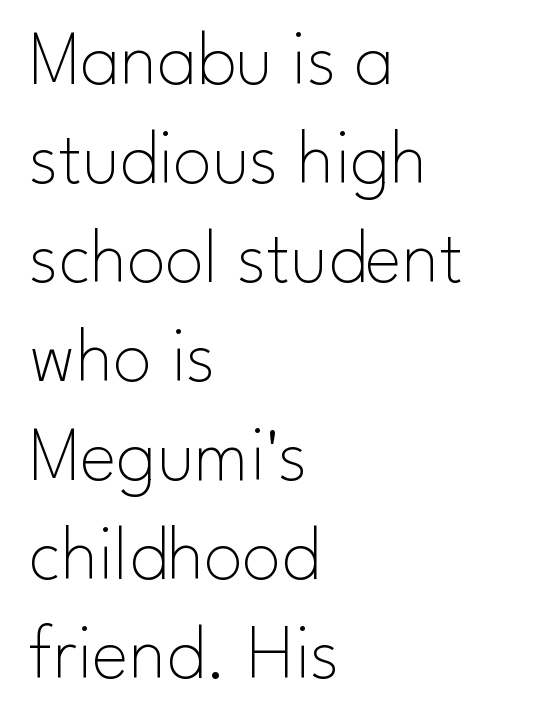
{"serif": "no", "italic": "no", "bold": "no", "weight": "thin", "width": "normal", "stroke_contrast": "low", "x_height": "small", "monospaced": "no", "underline": "no", "align": "left", "line_spacing": "normal", "line_spacing_ratio": 1.27, "letter_spacing": "normal", "letter_spacing_em": 0.0, "glyph_px": 78}
